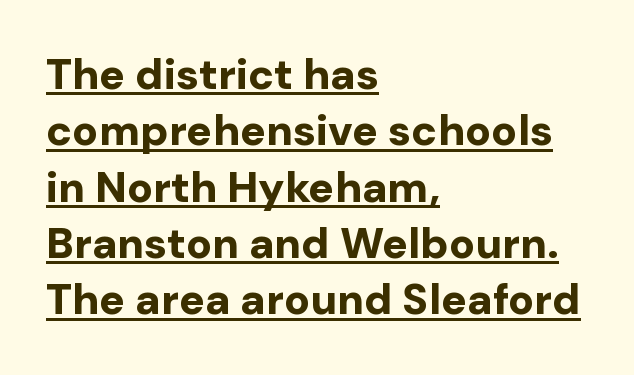
Q: Is the text bold? A: Yes.
Q: Is the text italic (slanted)? A: No, it is upright.
Q: Is the typeface a serif or a sans-serif typeface? A: Sans-serif.
Q: Is the text underlined? A: Yes.
Q: How is the paragraph aligned? A: Left-aligned.
Q: Is the spacing between letters normal or unusually wide? A: Normal.
Q: Is the spacing between lines tight, normal or loose? A: Normal.
Q: Width (condensed, normal, or wide)? A: Normal.
Q: Stroke contrast? A: Low.
Q: x-height? A: Medium.
Q: Monospaced? A: No.
